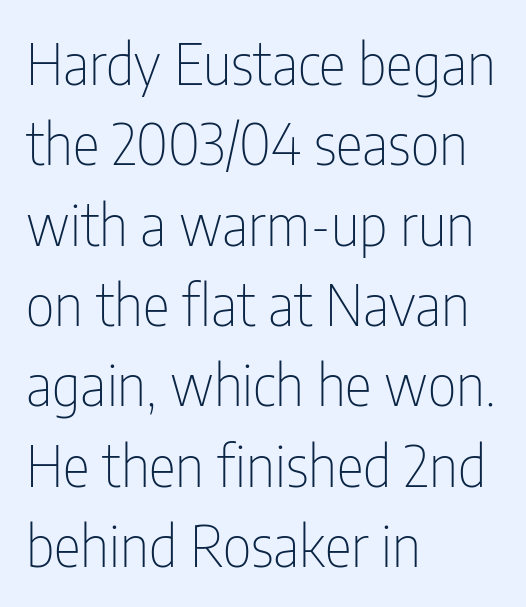
These lines were composed using upright roman letters. Look at the tracking — it's just the regular setting, nothing added. Letters have the restrained weight of plain body copy at most. What kind of face is this? One without serifs — a sans. This rendering features lettering with no underline. Proportional: the letters do not fall into vertical columns.
